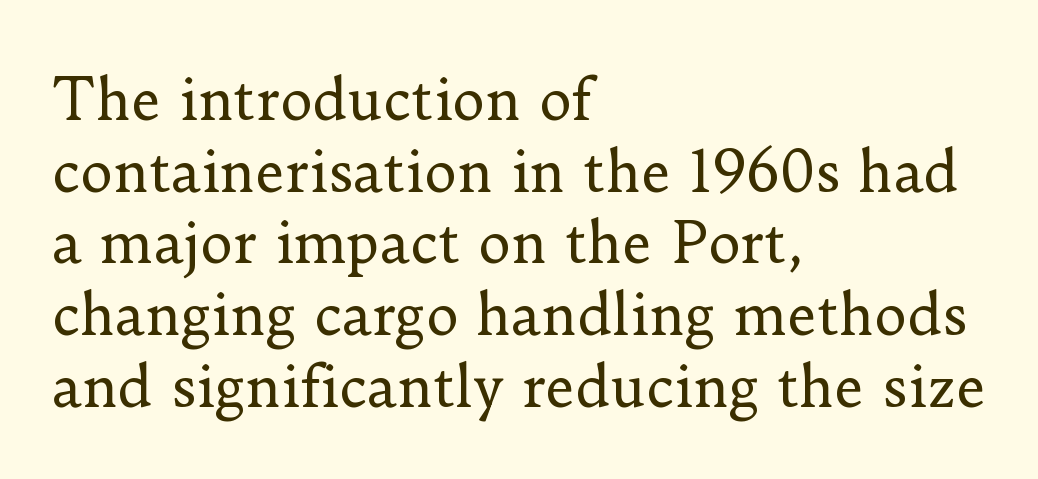
The image shows 56 px regular-weight serif type, upright; set left-aligned, normal line spacing (1.28x), normal letter spacing, not underlined; low stroke contrast and a small x-height.
